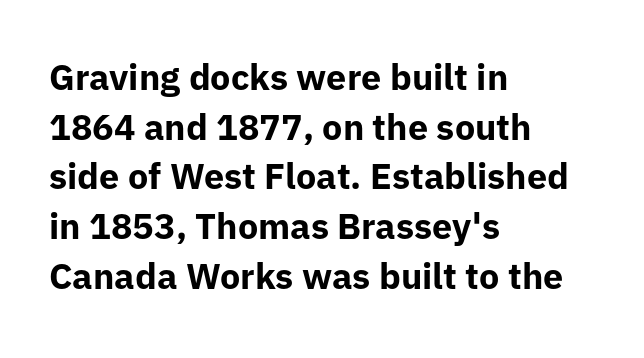
Q: Is the text bold? A: Yes.
Q: Is the text italic (slanted)? A: No, it is upright.
Q: Is the typeface a serif or a sans-serif typeface? A: Sans-serif.
Q: Is the text underlined? A: No.
Q: How is the paragraph aligned? A: Left-aligned.
Q: Is the spacing between letters normal or unusually wide? A: Normal.
Q: Is the spacing between lines tight, normal or loose? A: Normal.
Q: Width (condensed, normal, or wide)? A: Normal.
Q: Stroke contrast? A: Low.
Q: x-height? A: Medium.
Q: Monospaced? A: No.
